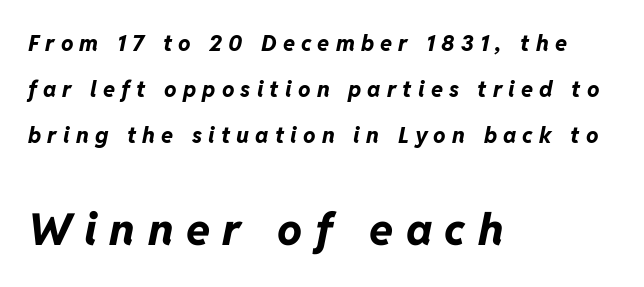
The image shows 44 px bold type, italic (leaning right); set left-aligned, loose line spacing (2.08x), unusually wide letter spacing (+0.28 em), not underlined; the second (bottom) block is 2.0x larger; low stroke contrast and a medium x-height.
